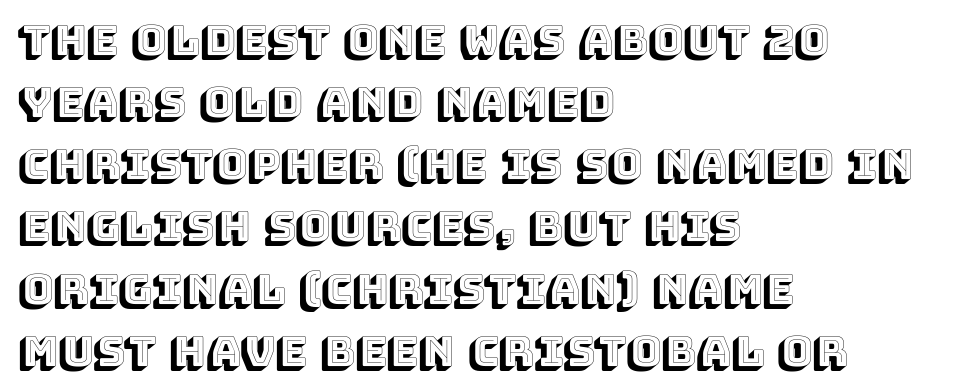
Lines of text with bare space underneath. The passage shown is typed in a proportional face where columns would drift. The text block is weighted toward the left margin, trailing off unevenly rightward. The designer left line spacing at the default.
